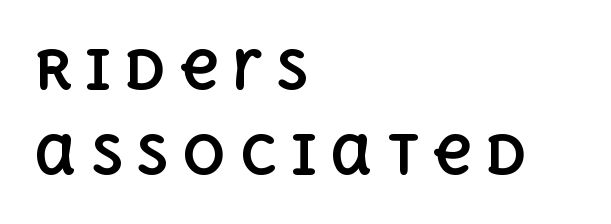
Think of a printed novel: that variable character pitch is what you see here. Glance below the letters and you will spot only blank space. A full-strength bold gives these letters their thick strokes. Normally led — the rows are evenly, conventionally spaced.
